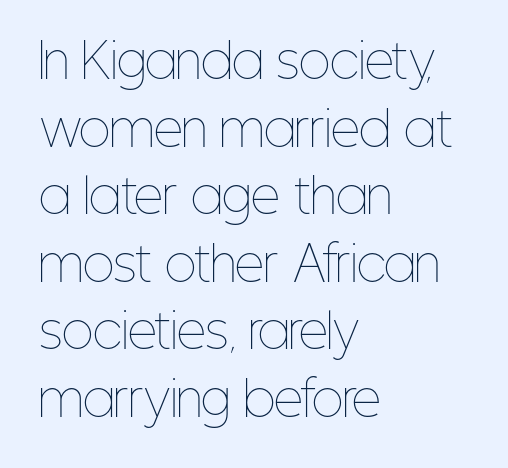
Caption: multi-line text, flush left, ragged right. The rendering keeps characters at their native spacing. Compared with a typical body face, this is equally light or lighter still. Note the varied advance widths — an 'i' is clearly narrower than an 'm'. The block of text has a typical density, with ordinary space between rows. No word sits above an underline.
